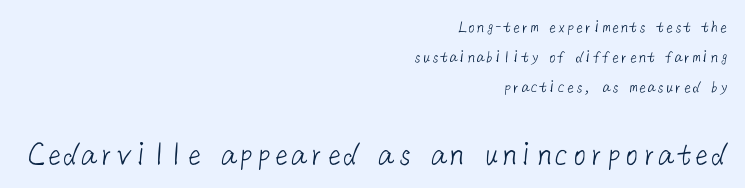
{"serif": "no", "bold": "no", "weight": "light", "width": "normal", "stroke_contrast": "low", "x_height": "medium", "underline": "no", "align": "right", "line_spacing": "normal", "line_spacing_ratio": 1.66, "letter_spacing": "normal", "letter_spacing_em": 0.0, "larger_block": "second", "size_ratio": 1.94, "glyph_px": 35}
